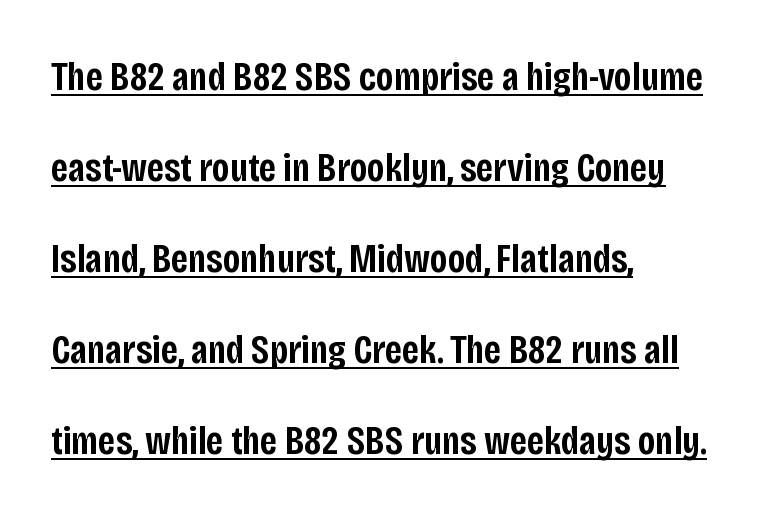
Q: Is the text bold? A: Semi-bold.
Q: Is the text italic (slanted)? A: No, it is upright.
Q: Is the typeface a serif or a sans-serif typeface? A: Sans-serif.
Q: Is the text underlined? A: Yes.
Q: How is the paragraph aligned? A: Left-aligned.
Q: Is the spacing between letters normal or unusually wide? A: Normal.
Q: Is the spacing between lines tight, normal or loose? A: Loose.
Q: Width (condensed, normal, or wide)? A: Condensed.
Q: Stroke contrast? A: Low.
Q: x-height? A: Large.
Q: Monospaced? A: No.
